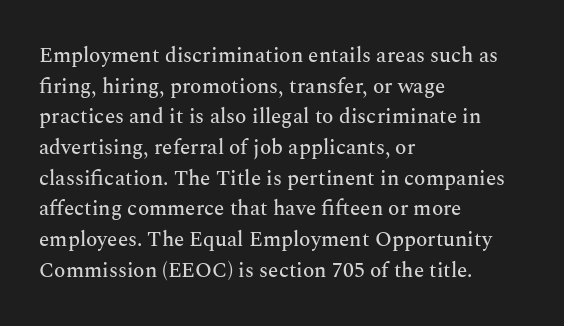
The image shows 21 px text type, upright; set left-aligned, normal line spacing (1.46x), normal letter spacing, not underlined.
